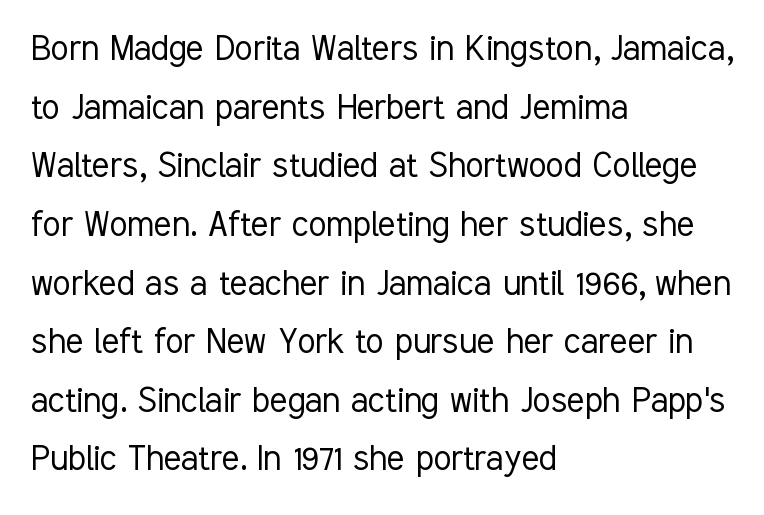
The image shows 41 px light, condensed sans-serif type, upright; set left-aligned, normal line spacing (1.43x), normal letter spacing, not underlined; low stroke contrast and a medium x-height.
